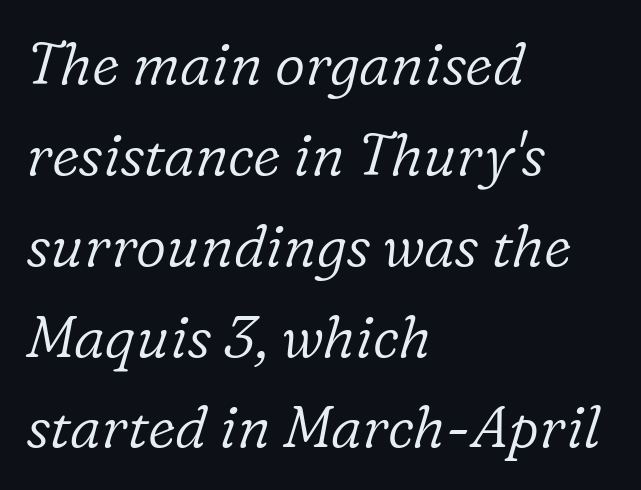
The face used here is proportionally spaced, like ordinary book or web type. This sample uses a serif face. Stroke mass is kept to a normal reading level or below. The font's italic variant was chosen for this text.
